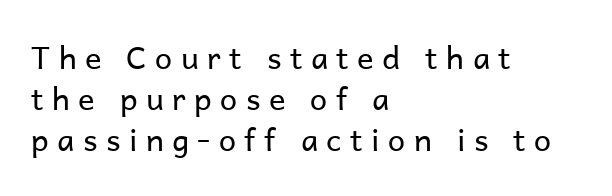
The image shows 31 px regular-weight sans-serif type, upright; set left-aligned, normal line spacing (1.33x), unusually wide letter spacing (+0.27 em), not underlined; low stroke contrast and a medium x-height.
